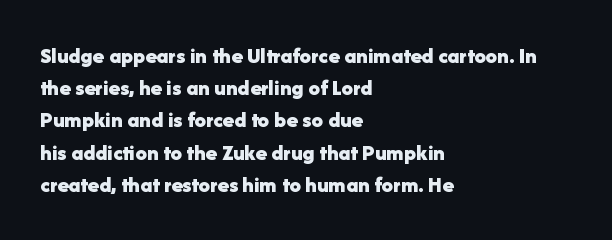
The image shows 23 px bold type, upright; set left-aligned, normal line spacing (1.4x), normal letter spacing, not underlined.
